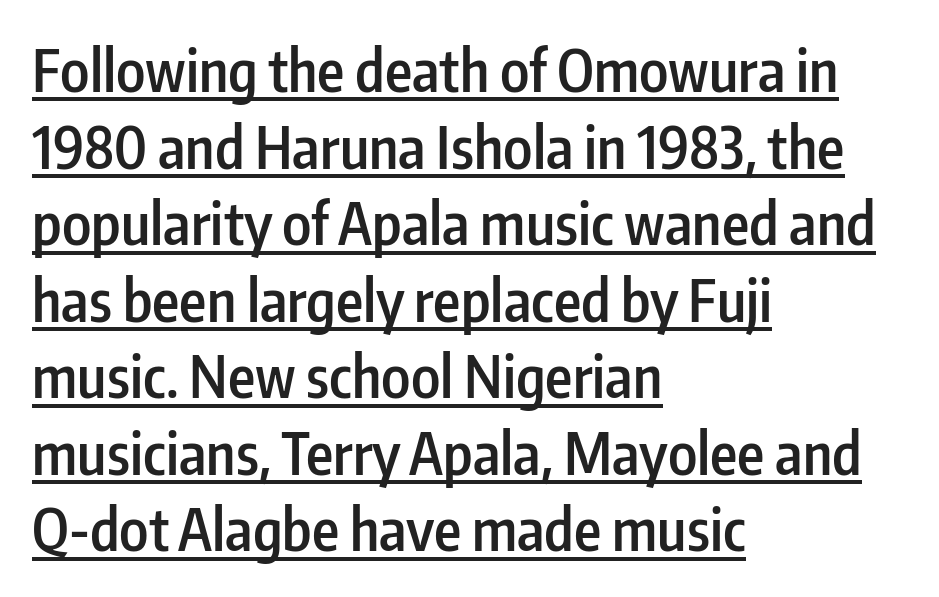
The image shows 58 px semibold, condensed sans-serif type, upright; set left-aligned, normal line spacing (1.32x), normal letter spacing, underlined; low stroke contrast and a medium x-height.
